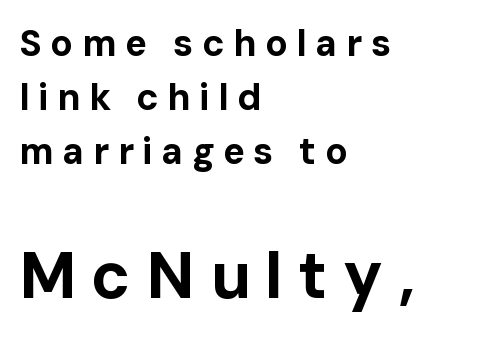
The image shows 65 px bold sans-serif type, upright; set left-aligned, normal line spacing (1.46x), unusually wide letter spacing (+0.23 em), not underlined; the second (bottom) block is 1.76x larger; low stroke contrast and a medium x-height.
